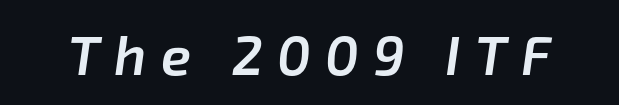
{"italic": "yes", "lean": "right", "slant_degrees": 8, "bold": "semi", "weight": "semibold", "width": "normal", "stroke_contrast": "low", "x_height": "medium", "monospaced": "no", "underline": "no", "letter_spacing": "wide", "letter_spacing_em": 0.26, "glyph_px": 55}
